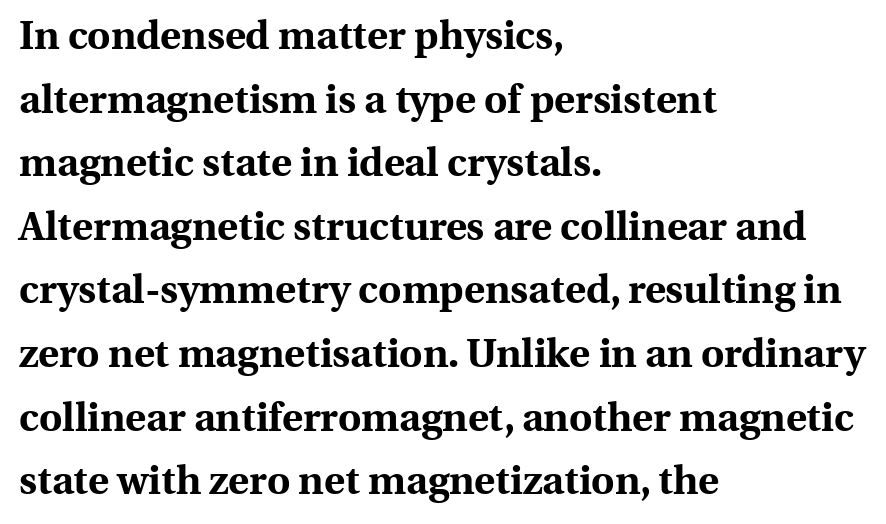
The space beneath each line is pristine and unruled. If you drew a line through each stem, it would be perfectly vertical. This is heavy type, rendered in bold. Casual observation: everything's shoved over to the left. Here the glyphs are tracked normally, forming tight word shapes. The face used here is seriffed, in the tradition of book romans.
